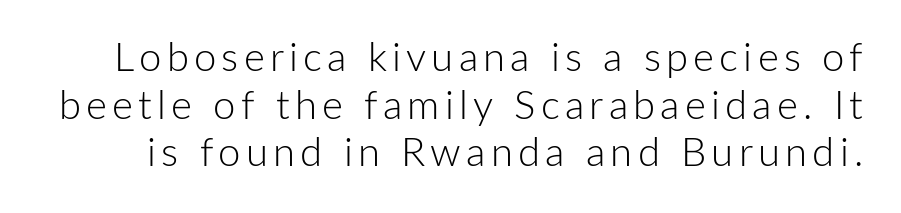
{"serif": "no", "italic": "no", "bold": "no", "weight": "light", "width": "normal", "stroke_contrast": "low", "x_height": "medium", "monospaced": "no", "underline": "no", "line_spacing_ratio": 1.19, "glyph_px": 40}
